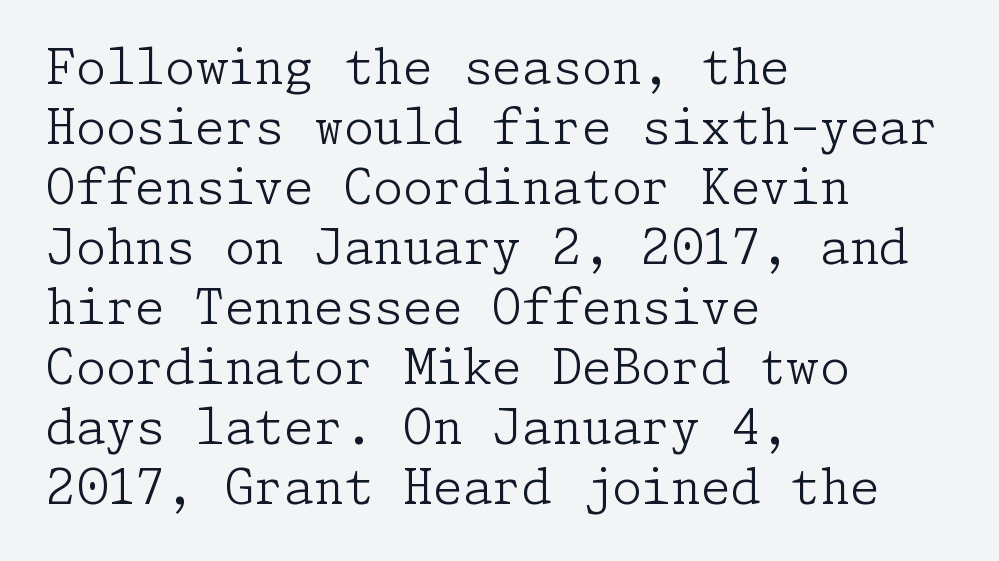
{"serif": "yes", "italic": "no", "bold": "no", "weight": "light", "width": "normal", "stroke_contrast": "low", "x_height": "medium", "underline": "no", "align": "left", "line_spacing": "normal", "line_spacing_ratio": 1.25, "letter_spacing": "normal", "letter_spacing_em": 0.0, "glyph_px": 48}
